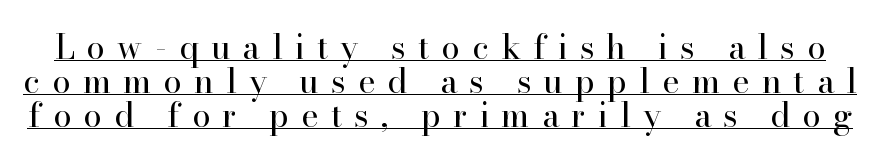
The image shows 33 px regular-weight serif type, upright; set tight line spacing (1.03x), unusually wide letter spacing (+0.37 em), underlined; high stroke contrast and a small x-height.
